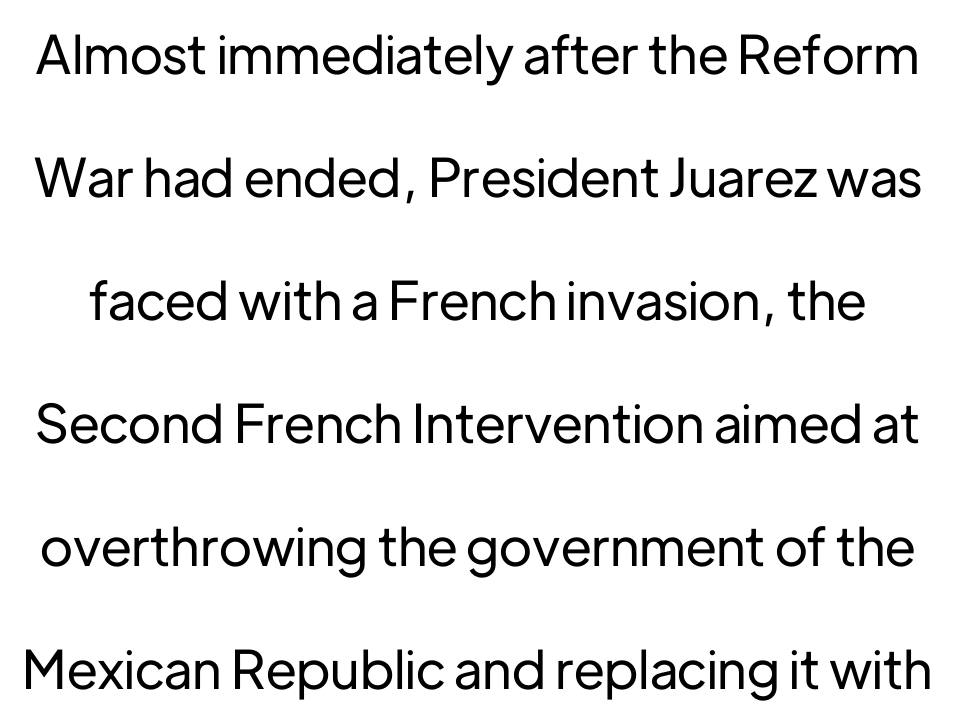
Q: Is the text italic (slanted)? A: No, it is upright.
Q: Is the typeface a serif or a sans-serif typeface? A: Sans-serif.
Q: Is the text underlined? A: No.
Q: Is the spacing between letters normal or unusually wide? A: Normal.
Q: Is the spacing between lines tight, normal or loose? A: Loose.
Q: Width (condensed, normal, or wide)? A: Normal.
Q: Stroke contrast? A: Low.
Q: x-height? A: Medium.
Q: Monospaced? A: No.
